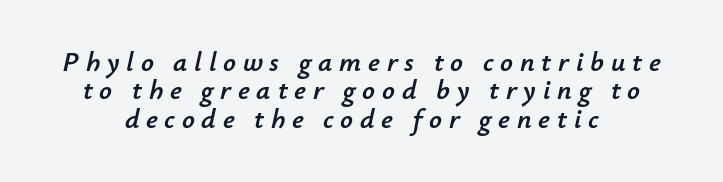
Q: Is the text italic (slanted)? A: Yes, it leans right by about 12 degrees.
Q: Is the text underlined? A: No.
Q: How is the paragraph aligned? A: Centered.
Q: Is the spacing between letters normal or unusually wide? A: Unusually wide.
Q: Is the spacing between lines tight, normal or loose? A: Tight.
Q: Width (condensed, normal, or wide)? A: Normal.
Q: Stroke contrast? A: Low.
Q: x-height? A: Small.
Q: Monospaced? A: No.
